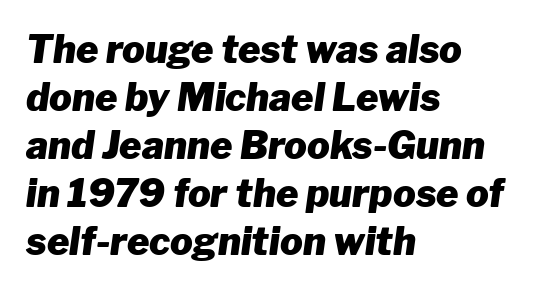
{"italic": "yes", "lean": "right", "slant_degrees": 8, "bold": "yes", "weight": "heavy", "width": "normal", "stroke_contrast": "low", "x_height": "medium", "monospaced": "no", "underline": "no", "align": "left", "line_spacing": "normal", "line_spacing_ratio": 1.26, "letter_spacing": "normal", "letter_spacing_em": 0.0, "glyph_px": 38}
